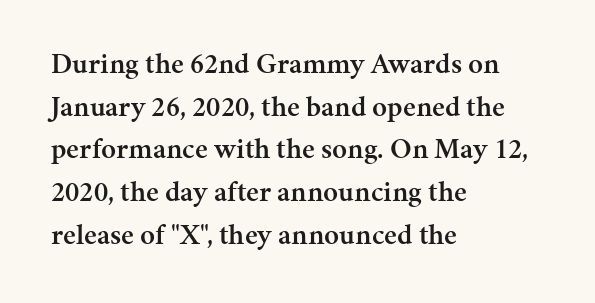
What weight is shown? A semibold, between regular and bold. Unmarked baselines from the first word to the last. Italic: no, the glyphs are upright roman. In CSS terms this would be text-align: left. The font family rendered here belongs to the serif group.
